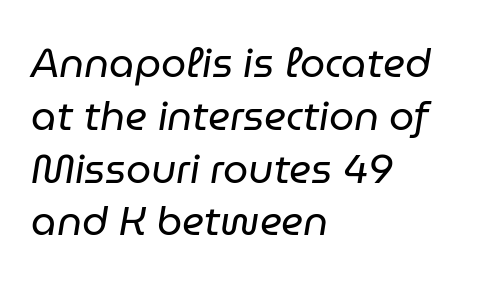
Q: Is the text bold? A: No.
Q: Is the text italic (slanted)? A: Yes, it leans right by about 9 degrees.
Q: Is the text underlined? A: No.
Q: How is the paragraph aligned? A: Left-aligned.
Q: Is the spacing between letters normal or unusually wide? A: Normal.
Q: Is the spacing between lines tight, normal or loose? A: Normal.
Q: Width (condensed, normal, or wide)? A: Normal.
Q: Stroke contrast? A: Low.
Q: x-height? A: Medium.
Q: Monospaced? A: No.
